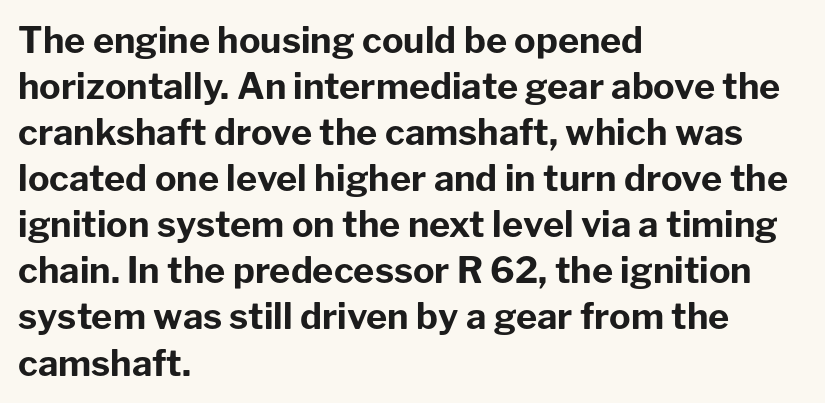
Q: Is the text bold? A: Yes.
Q: Is the text italic (slanted)? A: No, it is upright.
Q: Is the typeface a serif or a sans-serif typeface? A: Sans-serif.
Q: Is the text underlined? A: No.
Q: How is the paragraph aligned? A: Left-aligned.
Q: Is the spacing between letters normal or unusually wide? A: Normal.
Q: Is the spacing between lines tight, normal or loose? A: Normal.
Q: Width (condensed, normal, or wide)? A: Normal.
Q: Stroke contrast? A: Low.
Q: x-height? A: Medium.
Q: Monospaced? A: No.
